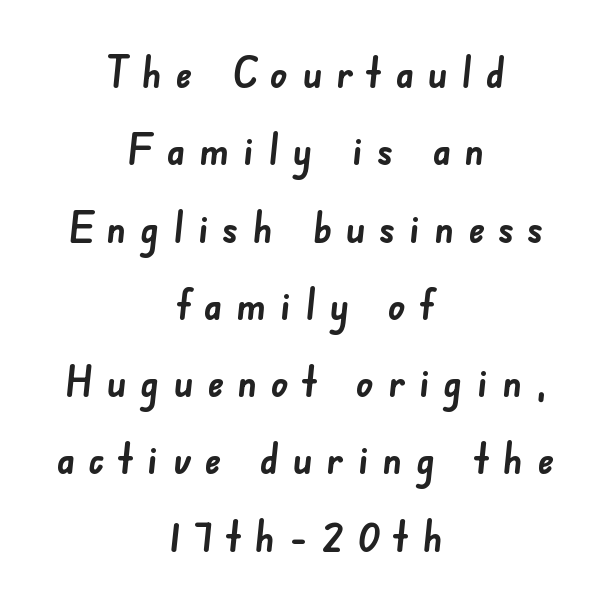
The passage shown is emphatically bold. In CSS terms this would be text-align: center. This rendering widens character spacing well past its baseline value. This rendering employs a face without finishing strokes, i.e., a sans-serif.
